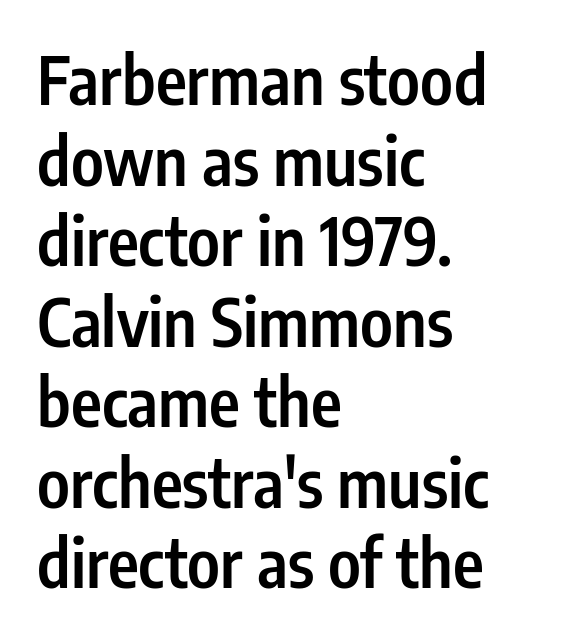
{"serif": "no", "italic": "no", "bold": "semi", "weight": "semibold", "width": "condensed", "stroke_contrast": "low", "x_height": "medium", "monospaced": "no", "underline": "no", "align": "left", "line_spacing_ratio": 1.22, "letter_spacing": "normal", "letter_spacing_em": 0.0, "glyph_px": 66}
